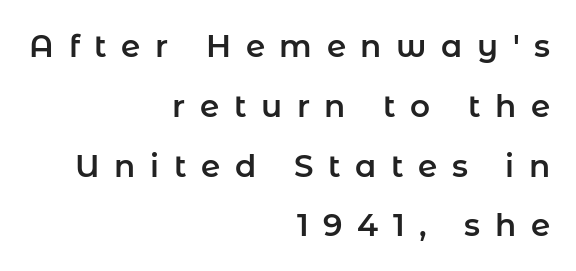
Q: Is the text italic (slanted)? A: No, it is upright.
Q: Is the typeface a serif or a sans-serif typeface? A: Sans-serif.
Q: Is the text underlined? A: No.
Q: How is the paragraph aligned? A: Right-aligned.
Q: Is the spacing between letters normal or unusually wide? A: Unusually wide.
Q: Is the spacing between lines tight, normal or loose? A: Loose.
Q: Width (condensed, normal, or wide)? A: Normal.
Q: Stroke contrast? A: Low.
Q: x-height? A: Medium.
Q: Monospaced? A: No.
